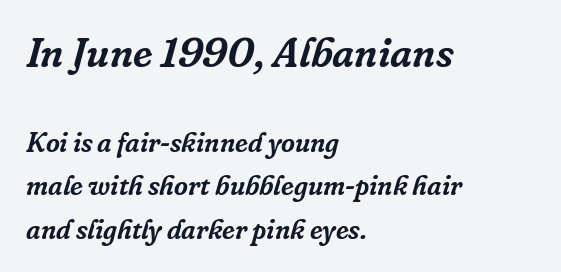
Q: Is the text italic (slanted)? A: Yes, it leans right by about 16 degrees.
Q: Is the typeface a serif or a sans-serif typeface? A: Serif.
Q: Is the text underlined? A: No.
Q: How is the paragraph aligned? A: Left-aligned.
Q: Is the spacing between letters normal or unusually wide? A: Normal.
Q: Is the spacing between lines tight, normal or loose? A: Normal.
Q: Which block of text is set in a larger size, the first (top) or the second (bottom)? A: The first (top) one.
Q: Width (condensed, normal, or wide)? A: Normal.
Q: Stroke contrast? A: Low.
Q: x-height? A: Medium.
Q: Monospaced? A: No.
